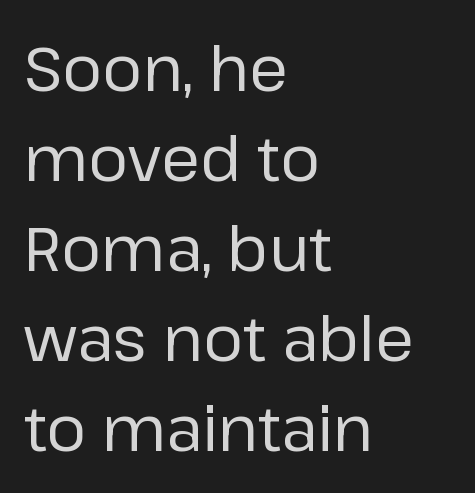
The image shows 62 px regular-weight sans-serif type, upright; set left-aligned, normal line spacing (1.45x), normal letter spacing, not underlined; low stroke contrast and a medium x-height.
